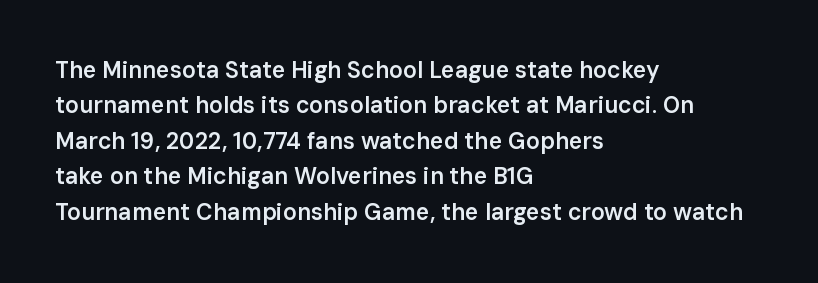
The image shows 23 px text type, upright; set left-aligned, normal line spacing (1.54x), normal letter spacing, not underlined.
